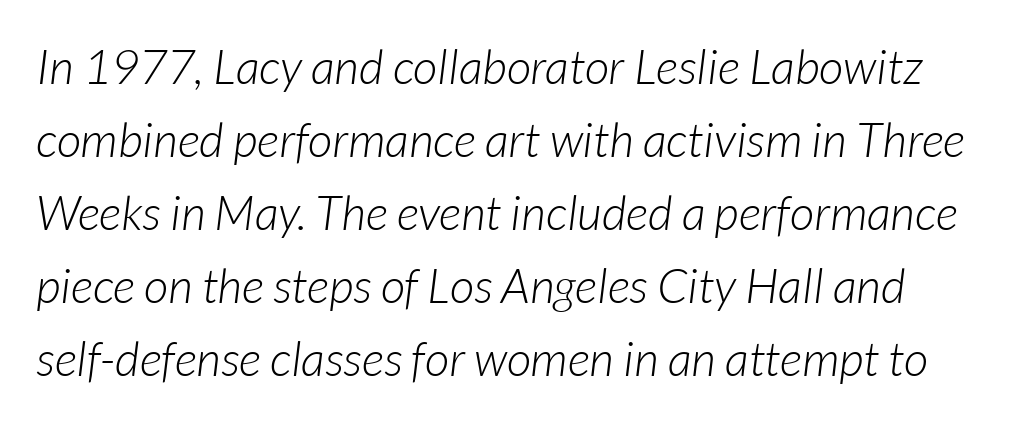
The image shows 48 px light type, italic (leaning right); set normal line spacing (1.52x), normal letter spacing, not underlined; low stroke contrast and a medium x-height.
